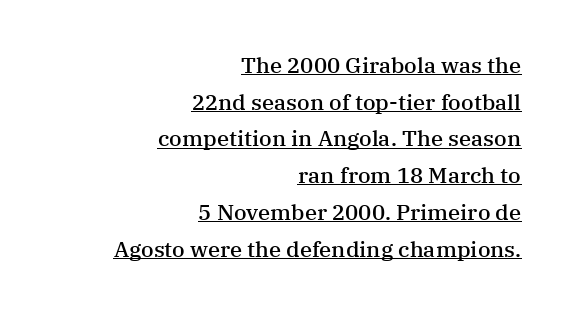
Q: Is the text bold? A: Semi-bold.
Q: Is the text italic (slanted)? A: No, it is upright.
Q: Is the text underlined? A: Yes.
Q: How is the paragraph aligned? A: Right-aligned.
Q: Is the spacing between letters normal or unusually wide? A: Normal.
Q: Is the spacing between lines tight, normal or loose? A: Normal.
